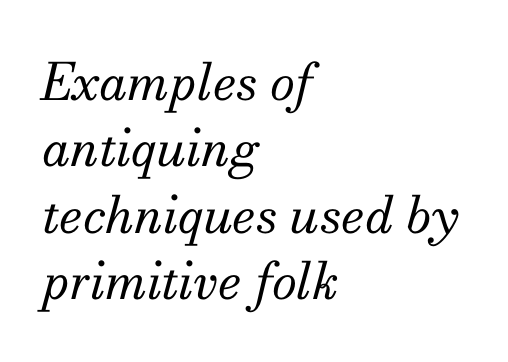
The image shows 51 px regular-weight serif type, italic (leaning right); set left-aligned, normal line spacing (1.3x), normal letter spacing, not underlined; medium stroke contrast and a small x-height.
